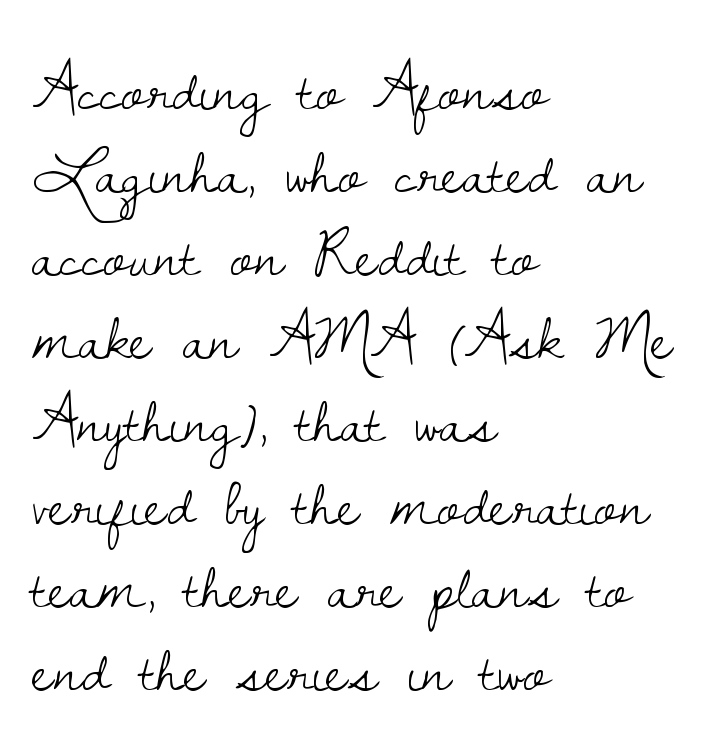
Q: Is the text bold? A: No.
Q: Is the text italic (slanted)? A: Yes.
Q: Is the typeface a serif or a sans-serif typeface? A: Serif.
Q: Is the text underlined? A: No.
Q: How is the paragraph aligned? A: Left-aligned.
Q: Is the spacing between letters normal or unusually wide? A: Normal.
Q: Width (condensed, normal, or wide)? A: Normal.
Q: Stroke contrast? A: Low.
Q: x-height? A: Small.
Q: Monospaced? A: No.
